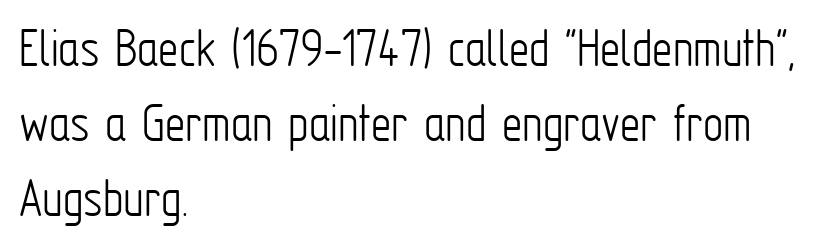
Q: Is the text bold? A: No.
Q: Is the text italic (slanted)? A: No, it is upright.
Q: Is the typeface a serif or a sans-serif typeface? A: Sans-serif.
Q: Is the text underlined? A: No.
Q: How is the paragraph aligned? A: Left-aligned.
Q: Is the spacing between letters normal or unusually wide? A: Normal.
Q: Is the spacing between lines tight, normal or loose? A: Normal.
Q: Width (condensed, normal, or wide)? A: Condensed.
Q: Stroke contrast? A: Low.
Q: x-height? A: Medium.
Q: Monospaced? A: No.
